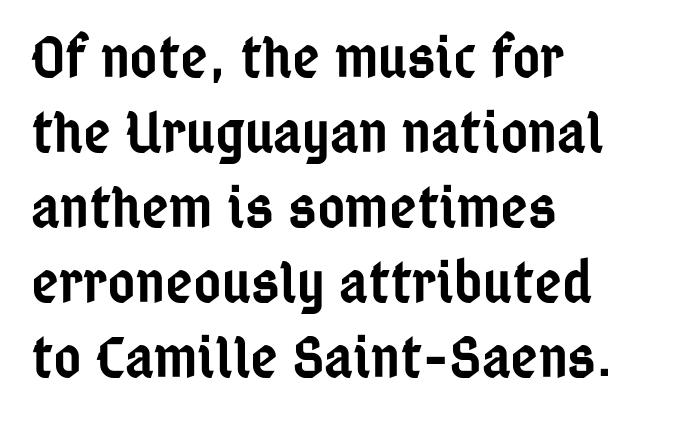
{"serif": "no", "italic": "no", "bold": "semi", "weight": "semibold", "width": "condensed", "stroke_contrast": "low", "x_height": "medium", "monospaced": "no", "underline": "no", "align": "left", "line_spacing": "normal", "line_spacing_ratio": 1.25, "letter_spacing": "normal", "letter_spacing_em": 0.0, "glyph_px": 60}
